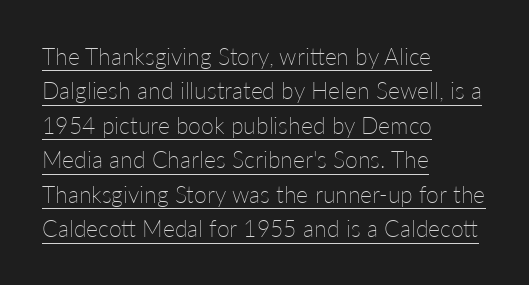
The image shows 23 px text type, upright; set left-aligned, normal line spacing (1.5x), normal letter spacing, underlined.
